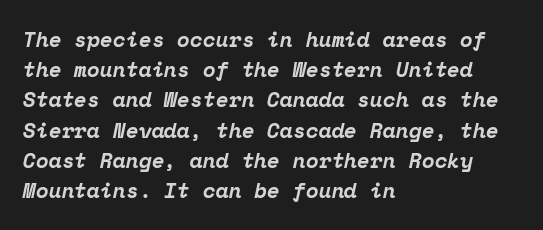
Q: Is the text bold? A: Yes.
Q: Is the text italic (slanted)? A: Yes, it leans right by about 12 degrees.
Q: Is the text underlined? A: No.
Q: How is the paragraph aligned? A: Left-aligned.
Q: Is the spacing between letters normal or unusually wide? A: Normal.
Q: Is the spacing between lines tight, normal or loose? A: Normal.
